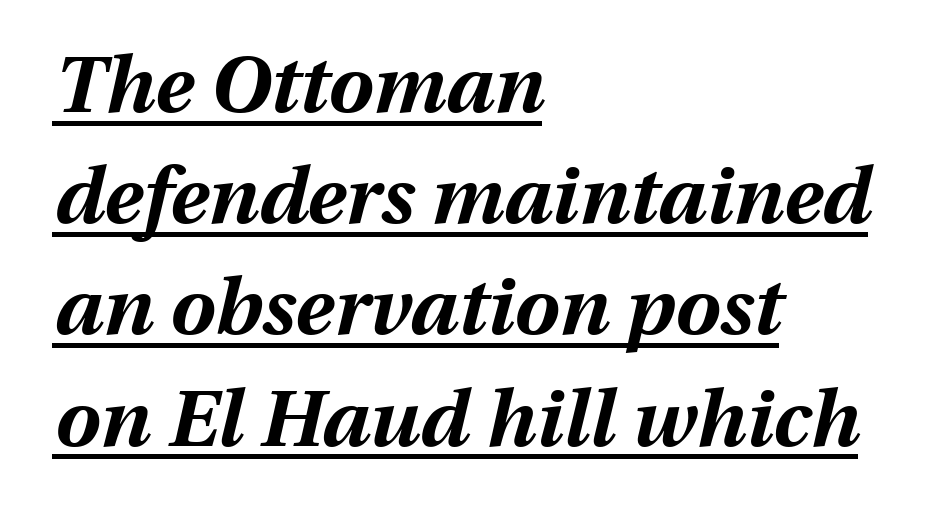
Q: Is the text bold? A: Yes.
Q: Is the text italic (slanted)? A: Yes, it leans right by about 13 degrees.
Q: Is the text underlined? A: Yes.
Q: How is the paragraph aligned? A: Left-aligned.
Q: Is the spacing between letters normal or unusually wide? A: Normal.
Q: Is the spacing between lines tight, normal or loose? A: Normal.
Q: Width (condensed, normal, or wide)? A: Normal.
Q: Stroke contrast? A: Medium.
Q: x-height? A: Medium.
Q: Monospaced? A: No.
